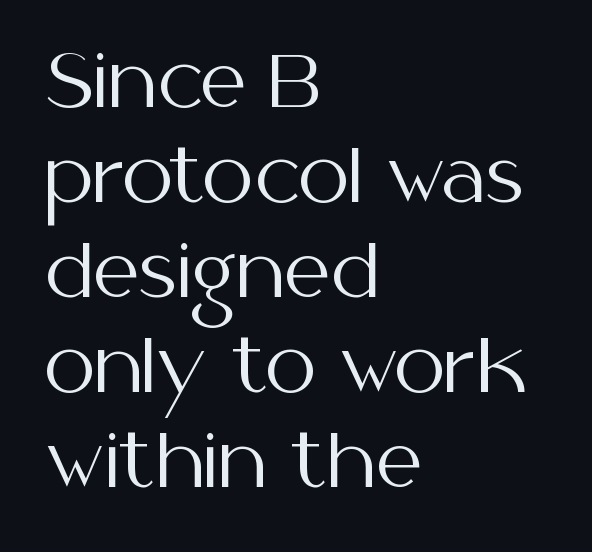
Is this a heavy cut? Hardly; it is regular or lighter. These lines are set flush left with a ragged right edge. Underline: absent. In terms of leading, this rendering sits right in the middle. Each letter's strokes conclude bluntly, with no projecting serifs. The typography opts for an upright posture over an oblique one.
